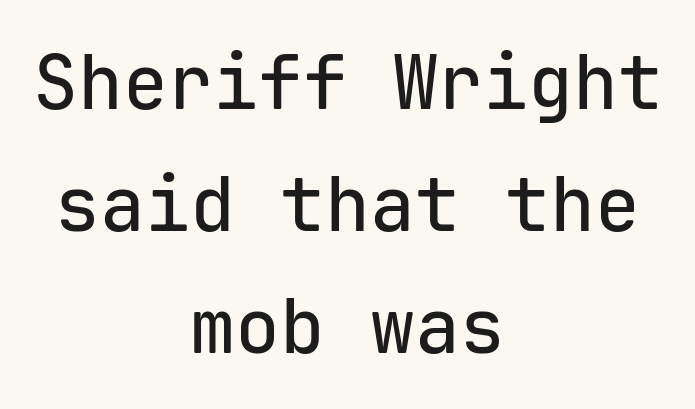
Q: Is the text italic (slanted)? A: No, it is upright.
Q: Is the typeface a serif or a sans-serif typeface? A: Sans-serif.
Q: Is the text underlined? A: No.
Q: How is the paragraph aligned? A: Centered.
Q: Is the spacing between letters normal or unusually wide? A: Normal.
Q: Is the spacing between lines tight, normal or loose? A: Normal.
Q: Width (condensed, normal, or wide)? A: Normal.
Q: Stroke contrast? A: Low.
Q: x-height? A: Medium.
Q: Monospaced? A: Yes.
